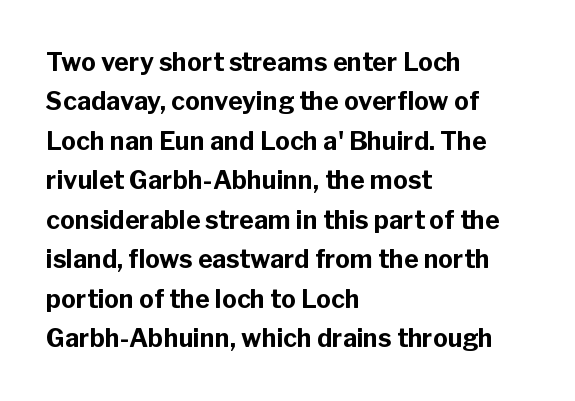
Evenly set lines give the paragraph a standard silhouette. Glance below the letters and you will spot only blank space. Typeset ragged right — the left edge is the straight one. This sample uses plain, unmodified letter spacing. Style check: upright. I'd describe the lettering as bold — thick and assertive.
